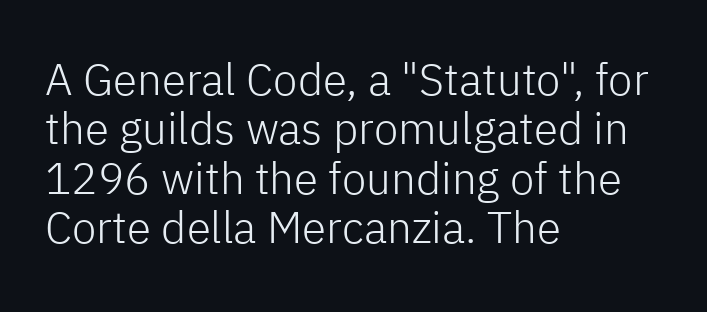
The image shows 44 px light sans-serif type, upright; set left-aligned, tight line spacing (1.12x), normal letter spacing, not underlined; low stroke contrast and a medium x-height.
